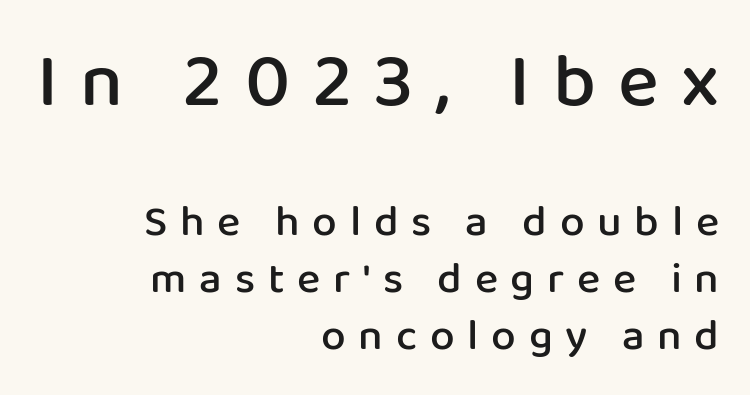
The image shows 77 px semibold sans-serif type, upright; set right-aligned, normal line spacing (1.3x), unusually wide letter spacing (+0.29 em), not underlined; the first (top) block is 1.75x larger; low stroke contrast and a medium x-height.
